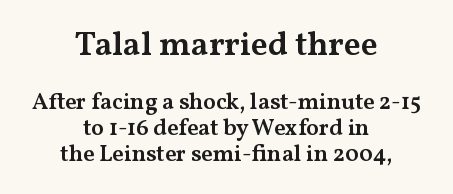
Short note: letters normally spaced. The composition opens big and finishes small. The passage shown is typeset with a serif family. The font is running at a semibold setting, under full bold. A typesetter would call this proportional, since set widths differ per character. Where is the straight margin? There isn't one; the lines are centered.
